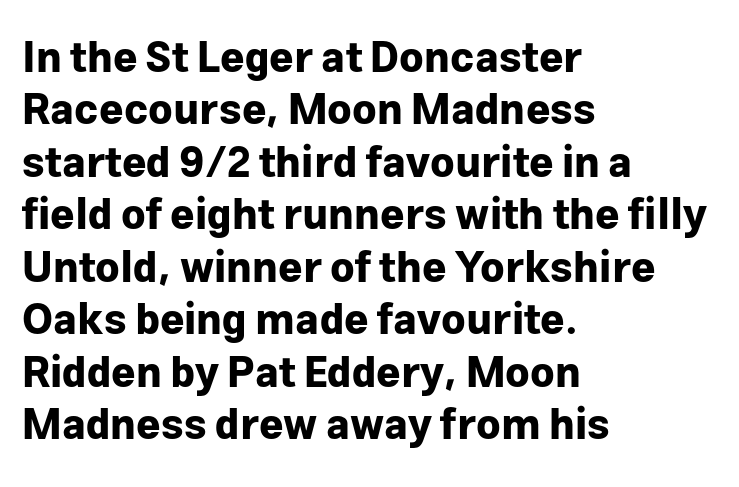
Q: Is the text bold? A: Yes.
Q: Is the text italic (slanted)? A: No, it is upright.
Q: Is the typeface a serif or a sans-serif typeface? A: Sans-serif.
Q: Is the text underlined? A: No.
Q: How is the paragraph aligned? A: Left-aligned.
Q: Is the spacing between letters normal or unusually wide? A: Normal.
Q: Is the spacing between lines tight, normal or loose? A: Normal.
Q: Width (condensed, normal, or wide)? A: Normal.
Q: Stroke contrast? A: Low.
Q: x-height? A: Medium.
Q: Monospaced? A: No.
